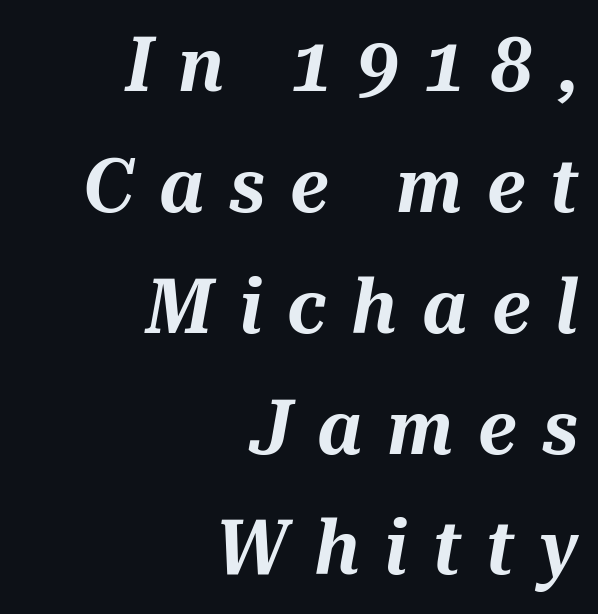
The image shows 76 px text type, italic (leaning right); set right-aligned, normal line spacing (1.59x), unusually wide letter spacing (+0.33 em), not underlined; medium stroke contrast and a medium x-height.
